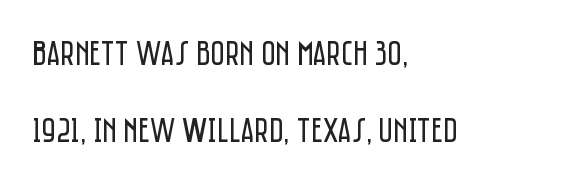
Q: Is the text bold? A: No.
Q: Is the text italic (slanted)? A: No, it is upright.
Q: Is the typeface a serif or a sans-serif typeface? A: Sans-serif.
Q: Is the text underlined? A: No.
Q: How is the paragraph aligned? A: Left-aligned.
Q: Is the spacing between letters normal or unusually wide? A: Normal.
Q: Is the spacing between lines tight, normal or loose? A: Loose.
Q: Width (condensed, normal, or wide)? A: Condensed.
Q: Stroke contrast? A: Low.
Q: x-height? A: Large.
Q: Monospaced? A: No.
